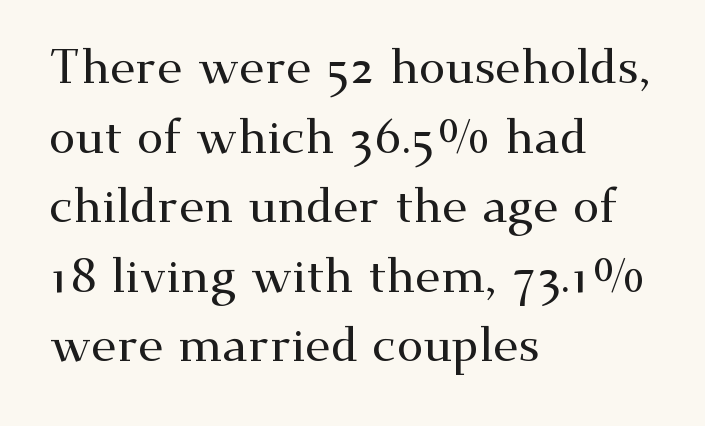
{"serif": "yes", "italic": "no", "width": "wide", "stroke_contrast": "medium", "x_height": "small", "monospaced": "no", "underline": "no", "align": "left", "line_spacing": "normal", "line_spacing_ratio": 1.45, "letter_spacing": "normal", "letter_spacing_em": 0.0, "glyph_px": 48}
